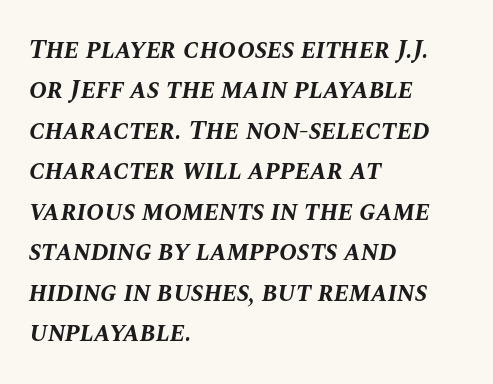
The image shows 27 px bold type, italic (leaning right); set left-aligned, normal line spacing (1.5x), normal letter spacing, not underlined.
